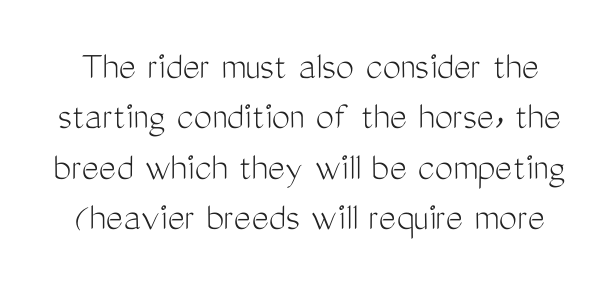
Q: Is the text bold? A: No.
Q: Is the text italic (slanted)? A: No, it is upright.
Q: Is the typeface a serif or a sans-serif typeface? A: Sans-serif.
Q: Is the text underlined? A: No.
Q: Is the spacing between letters normal or unusually wide? A: Normal.
Q: Width (condensed, normal, or wide)? A: Condensed.
Q: Stroke contrast? A: Medium.
Q: x-height? A: Medium.
Q: Monospaced? A: No.
